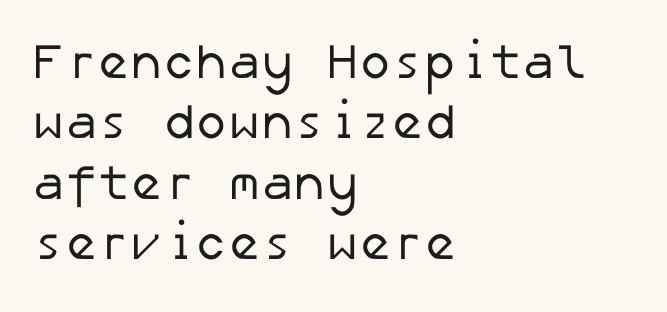
The image shows 49 px regular-weight sans-serif type; set left-aligned, line spacing 1.23x, normal letter spacing, not underlined; low stroke contrast and a medium x-height.
